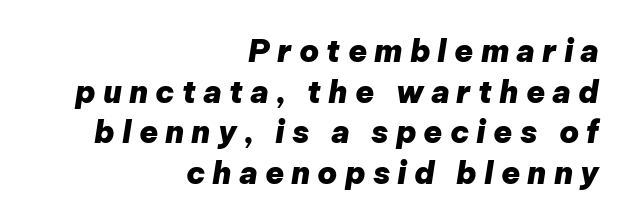
The image shows 31 px heavy type, italic (leaning right); set right-aligned, normal line spacing (1.31x), unusually wide letter spacing (+0.23 em), not underlined; low stroke contrast and a medium x-height.
